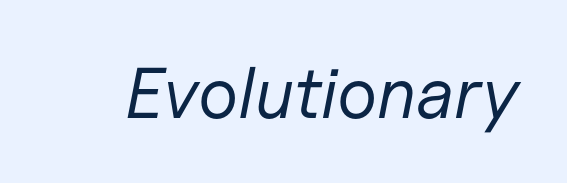
Nobody touched the tracking dial on this one. Weight: in the light-to-regular range. Characters are canted at an angle relative to the baseline's perpendicular. This sample has the flowing, uneven cadence of proportional lettering. Decoration check: the copy has no underline.
